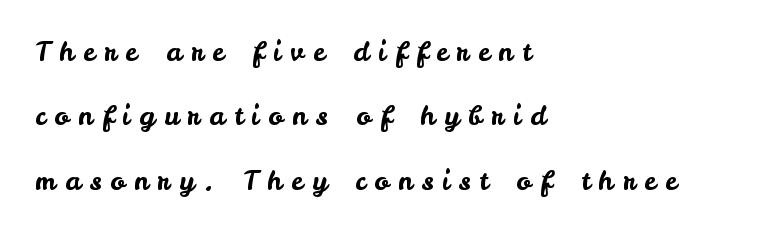
The designer dialed line spacing up above the default. Honestly, there is no underline to notice here at all. Where is the straight margin? On the left. Look at the tracking — it's clearly loosened, letters drifting apart.
